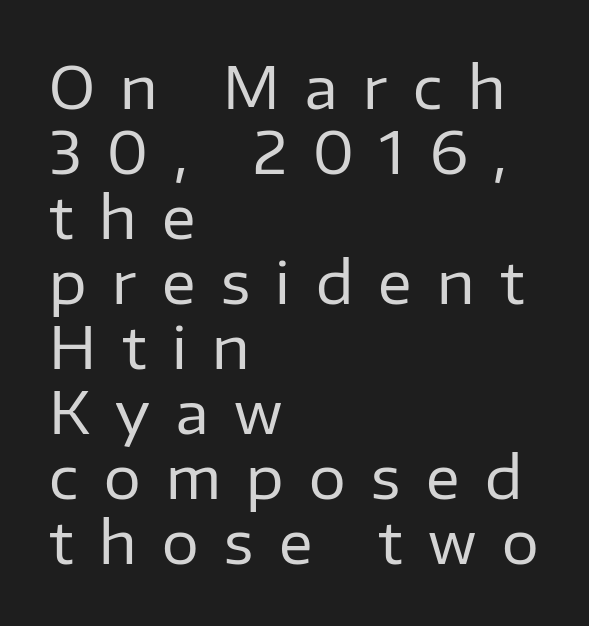
The image shows 58 px regular-weight sans-serif type, upright; set left-aligned, tight line spacing (1.12x), unusually wide letter spacing (+0.44 em), not underlined; low stroke contrast and a medium x-height.
